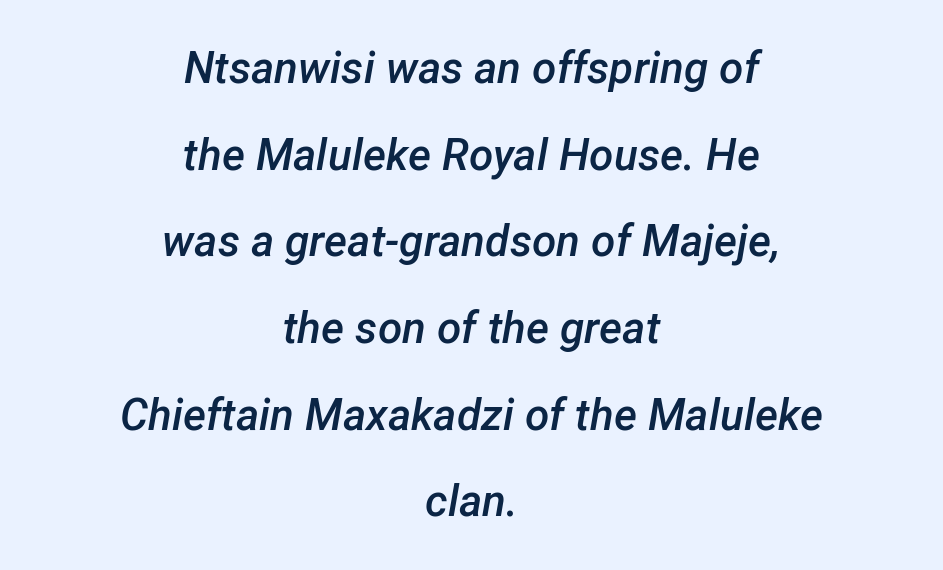
{"italic": "yes", "lean": "right", "slant_degrees": 12, "bold": "semi", "weight": "semibold", "width": "normal", "stroke_contrast": "low", "x_height": "medium", "monospaced": "no", "underline": "no", "align": "center", "line_spacing": "loose", "line_spacing_ratio": 1.97, "letter_spacing": "normal", "letter_spacing_em": 0.0, "glyph_px": 44}
